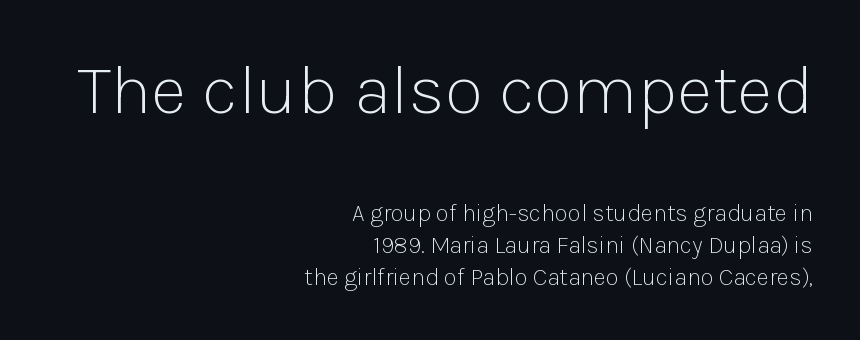
I'd call this a sans setting — the letters go barefoot. Caption: face not bold, strokes unweighted. Typesetter's note — upper block bumped up in size, lower block left smaller. Is this a fixed-width face? No — the glyphs have proportional, varying widths.
